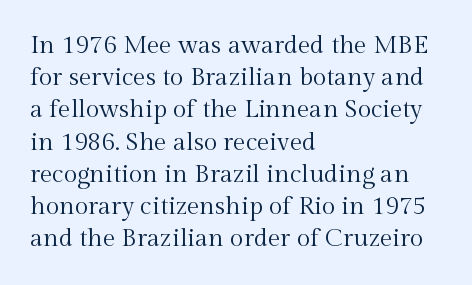
These lines keep a tight, regular rhythm from letter to letter. This sample is left-justified, so line endings fall wherever the words run out. The space between consecutive lines is moderate. Do the letters lean? They stand straight. The passage shown is not underscored anywhere. Stems and bowls with no extra thickness — not bold.
